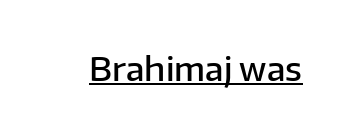
Q: Is the text bold? A: Semi-bold.
Q: Is the text italic (slanted)? A: No, it is upright.
Q: Is the typeface a serif or a sans-serif typeface? A: Sans-serif.
Q: Is the text underlined? A: Yes.
Q: Is the spacing between letters normal or unusually wide? A: Normal.
Q: Width (condensed, normal, or wide)? A: Normal.
Q: Stroke contrast? A: Low.
Q: x-height? A: Medium.
Q: Monospaced? A: No.
